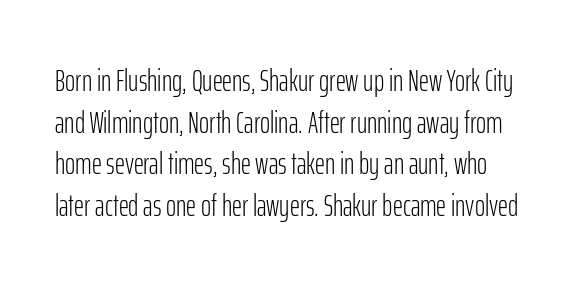
The image shows 31 px light, condensed sans-serif type, upright; set normal line spacing (1.34x), normal letter spacing, not underlined; low stroke contrast and a medium x-height.
